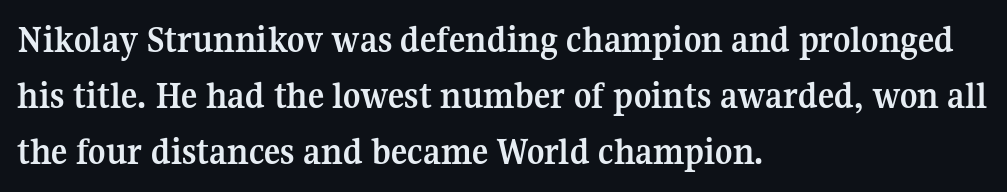
{"serif": "yes", "italic": "no", "bold": "yes", "weight": "semibold", "width": "normal", "stroke_contrast": "medium", "x_height": "medium", "monospaced": "no", "underline": "no", "align": "left", "line_spacing": "normal", "line_spacing_ratio": 1.48, "letter_spacing": "normal", "letter_spacing_em": 0.0, "glyph_px": 38}
